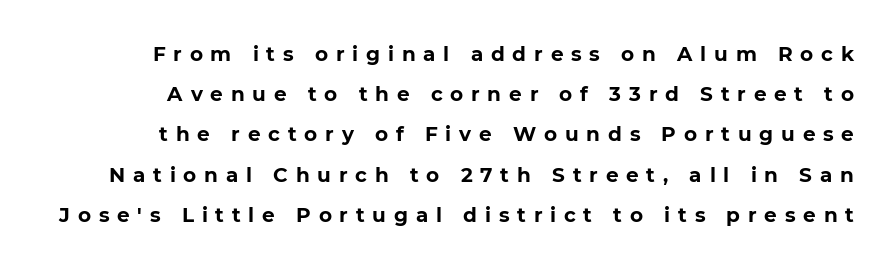
Q: Is the text bold? A: Yes.
Q: Is the text italic (slanted)? A: No, it is upright.
Q: Is the text underlined? A: No.
Q: Is the spacing between letters normal or unusually wide? A: Unusually wide.
Q: Is the spacing between lines tight, normal or loose? A: Loose.
